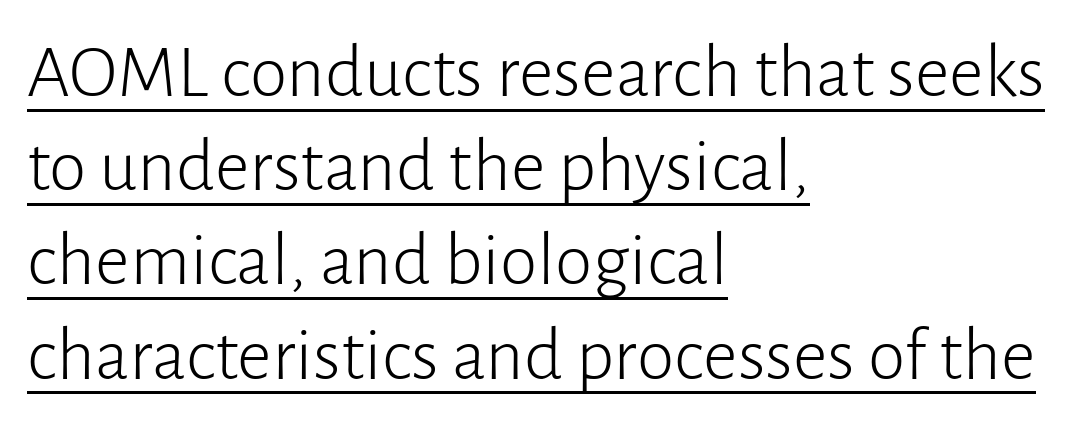
Q: Is the text bold? A: No.
Q: Is the text italic (slanted)? A: No, it is upright.
Q: Is the typeface a serif or a sans-serif typeface? A: Sans-serif.
Q: Is the text underlined? A: Yes.
Q: How is the paragraph aligned? A: Left-aligned.
Q: Is the spacing between letters normal or unusually wide? A: Normal.
Q: Width (condensed, normal, or wide)? A: Normal.
Q: Stroke contrast? A: Low.
Q: x-height? A: Medium.
Q: Monospaced? A: No.
